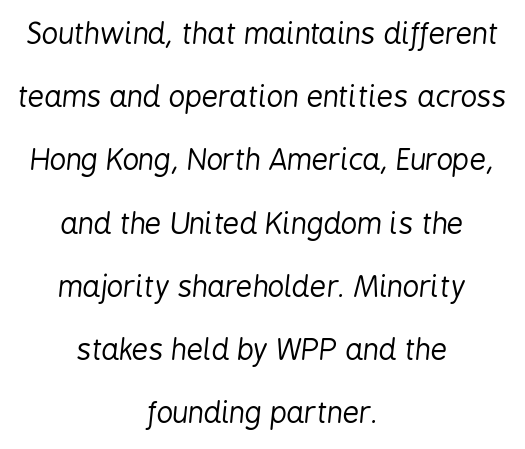
{"italic": "yes", "lean": "right", "slant_degrees": 6, "bold": "no", "weight": "regular", "width": "condensed", "stroke_contrast": "low", "x_height": "medium", "monospaced": "no", "underline": "no", "align": "center", "line_spacing": "loose", "line_spacing_ratio": 2.18, "letter_spacing": "normal", "letter_spacing_em": 0.0, "glyph_px": 29}
